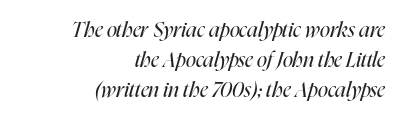
Q: Is the text bold? A: No.
Q: Is the text italic (slanted)? A: Yes, it leans right by about 16 degrees.
Q: Is the text underlined? A: No.
Q: How is the paragraph aligned? A: Right-aligned.
Q: Is the spacing between letters normal or unusually wide? A: Normal.
Q: Is the spacing between lines tight, normal or loose? A: Normal.
